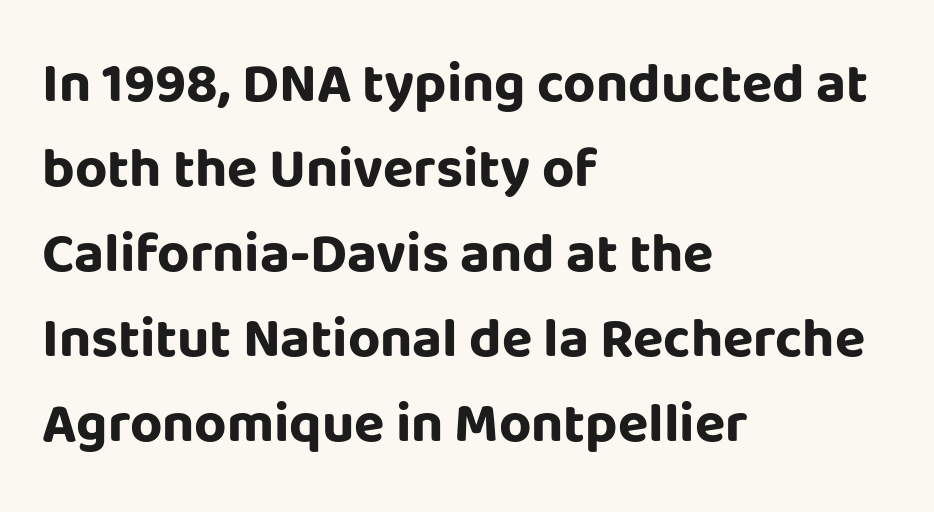
Q: Is the text bold? A: Yes.
Q: Is the text italic (slanted)? A: No, it is upright.
Q: Is the typeface a serif or a sans-serif typeface? A: Sans-serif.
Q: Is the text underlined? A: No.
Q: How is the paragraph aligned? A: Left-aligned.
Q: Is the spacing between letters normal or unusually wide? A: Normal.
Q: Is the spacing between lines tight, normal or loose? A: Normal.
Q: Width (condensed, normal, or wide)? A: Normal.
Q: Stroke contrast? A: Low.
Q: x-height? A: Large.
Q: Monospaced? A: No.
